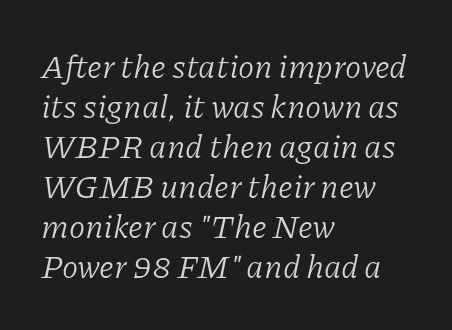
Q: Is the text bold? A: No.
Q: Is the text italic (slanted)? A: Yes, it leans right by about 11 degrees.
Q: Is the typeface a serif or a sans-serif typeface? A: Serif.
Q: Is the text underlined? A: No.
Q: How is the paragraph aligned? A: Left-aligned.
Q: Is the spacing between letters normal or unusually wide? A: Normal.
Q: Width (condensed, normal, or wide)? A: Normal.
Q: Stroke contrast? A: Low.
Q: x-height? A: Medium.
Q: Monospaced? A: No.
